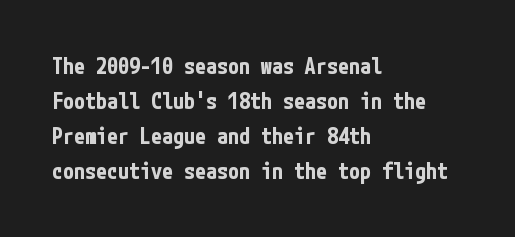
Q: Is the text bold? A: Yes.
Q: Is the text italic (slanted)? A: No, it is upright.
Q: Is the text underlined? A: No.
Q: How is the paragraph aligned? A: Left-aligned.
Q: Is the spacing between letters normal or unusually wide? A: Normal.
Q: Is the spacing between lines tight, normal or loose? A: Normal.
